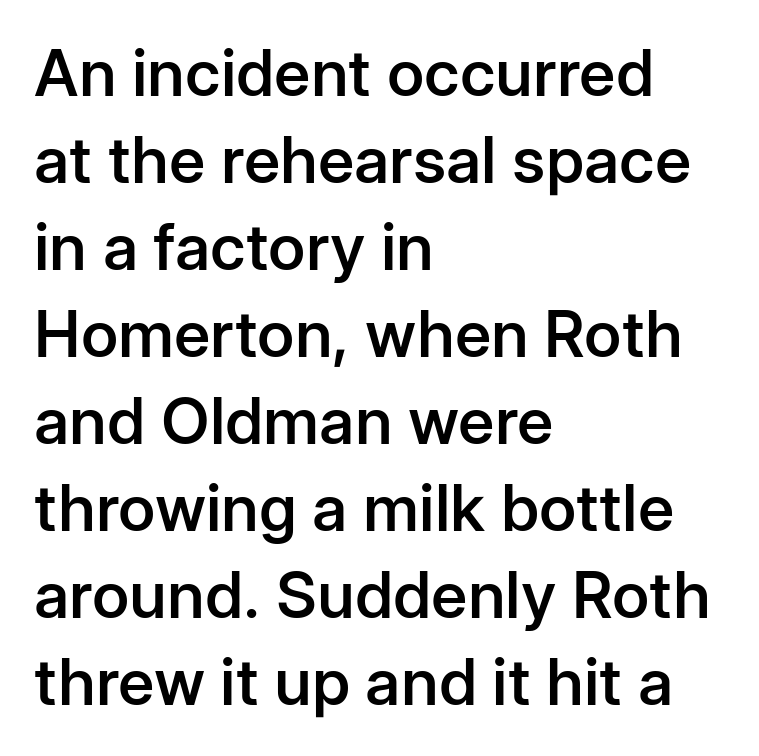
{"serif": "no", "italic": "no", "bold": "semi", "weight": "semibold", "width": "normal", "stroke_contrast": "low", "x_height": "medium", "monospaced": "no", "underline": "no", "align": "left", "line_spacing": "normal", "line_spacing_ratio": 1.36, "letter_spacing": "normal", "letter_spacing_em": 0.0, "glyph_px": 64}
